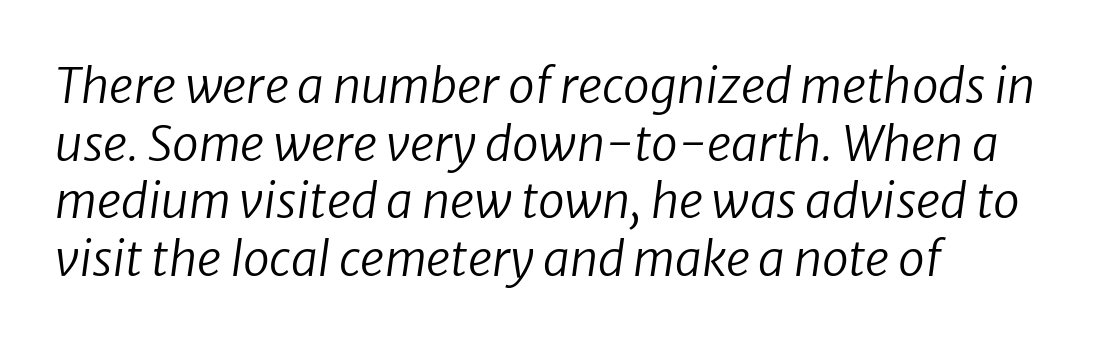
The image shows 48 px regular-weight sans-serif type; set line spacing 1.2x, normal letter spacing, not underlined; low stroke contrast and a medium x-height.
